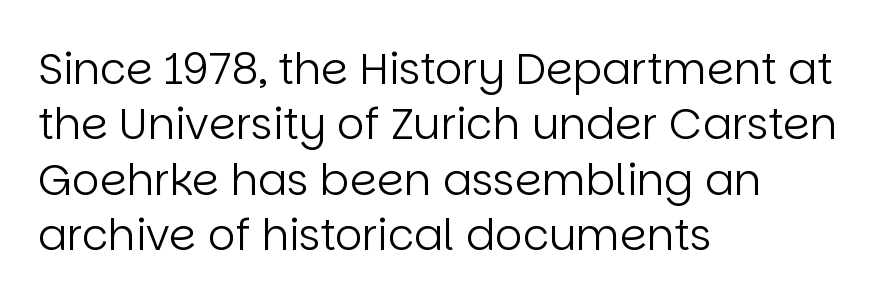
The image shows 43 px regular-weight sans-serif type, upright; set left-aligned, normal line spacing (1.29x), normal letter spacing, not underlined; low stroke contrast and a large x-height.
